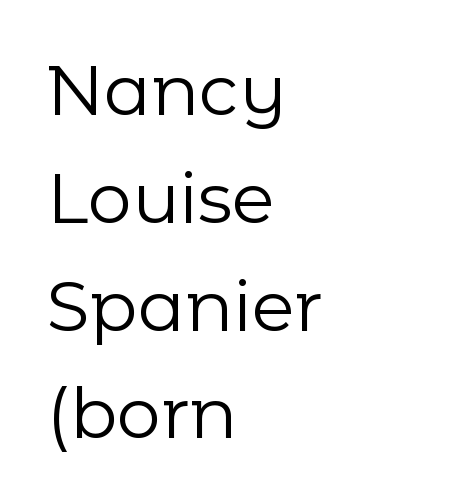
Q: Is the text bold? A: No.
Q: Is the text italic (slanted)? A: No, it is upright.
Q: Is the typeface a serif or a sans-serif typeface? A: Sans-serif.
Q: Is the text underlined? A: No.
Q: How is the paragraph aligned? A: Left-aligned.
Q: Is the spacing between letters normal or unusually wide? A: Normal.
Q: Is the spacing between lines tight, normal or loose? A: Normal.
Q: Width (condensed, normal, or wide)? A: Normal.
Q: Stroke contrast? A: Low.
Q: x-height? A: Medium.
Q: Monospaced? A: No.
